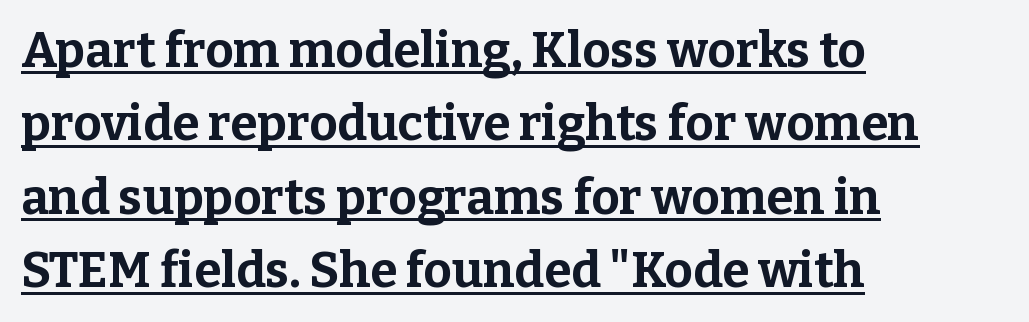
The image shows 49 px bold serif type, upright; set left-aligned, normal line spacing (1.5x), normal letter spacing, underlined; low stroke contrast and a medium x-height.
